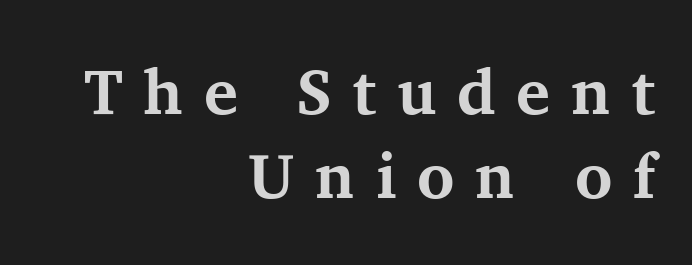
The image shows 64 px bold serif type, upright; set right-aligned, normal line spacing (1.32x), unusually wide letter spacing (+0.32 em), not underlined; medium stroke contrast and a medium x-height.
